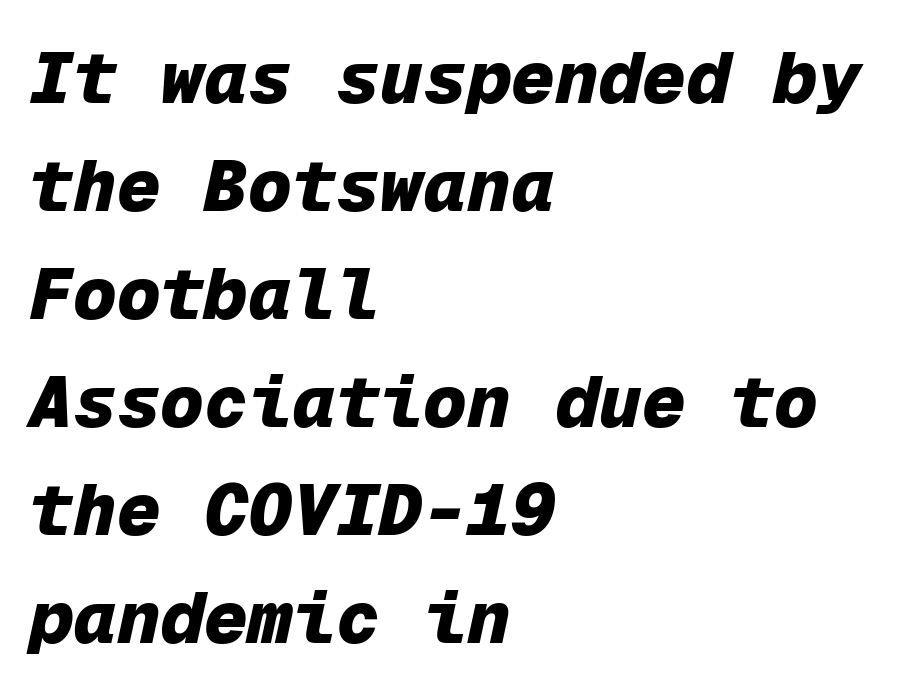
Does the weight exceed regular? Yes, all the way to bold. Honestly, there is no underline to notice here at all. The font's italic variant was chosen for this text. A typesetter would call this zero additional tracking. A student would call this left alignment; a typographer would say flush left, rag right.
